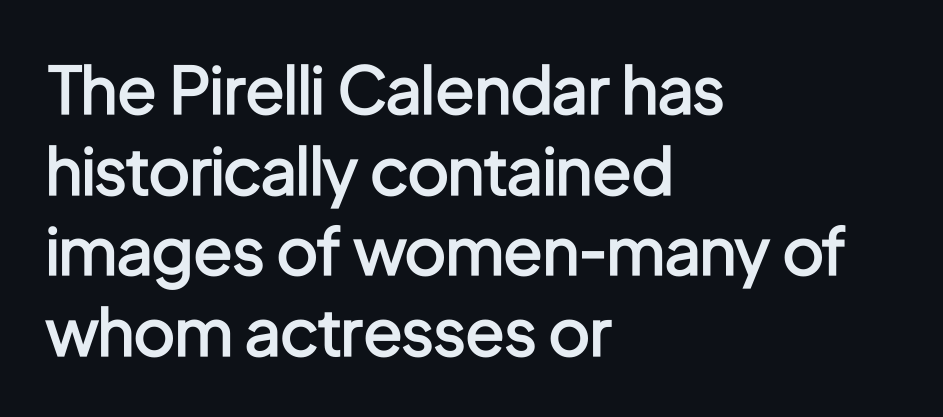
{"serif": "no", "italic": "no", "bold": "semi", "weight": "semibold", "width": "condensed", "stroke_contrast": "low", "x_height": "medium", "monospaced": "no", "underline": "no", "align": "left", "line_spacing_ratio": 1.24, "letter_spacing": "normal", "letter_spacing_em": 0.0, "glyph_px": 65}
